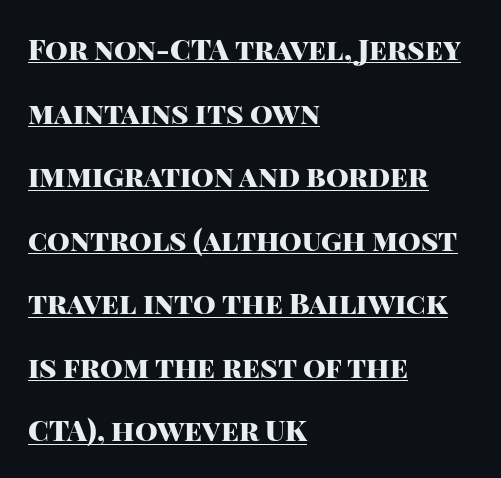
The image shows 29 px heavy sans-serif type, upright; set left-aligned, loose line spacing (2.19x), normal letter spacing, underlined; high stroke contrast and a large x-height.
